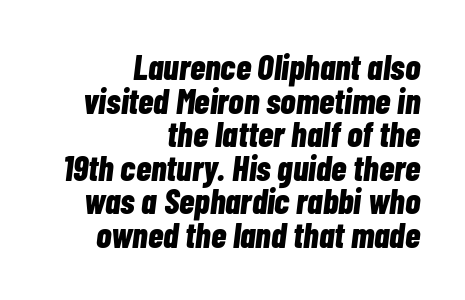
Q: Is the text bold? A: Yes.
Q: Is the text italic (slanted)? A: Yes, it leans right by about 7 degrees.
Q: Is the text underlined? A: No.
Q: How is the paragraph aligned? A: Right-aligned.
Q: Is the spacing between letters normal or unusually wide? A: Normal.
Q: Is the spacing between lines tight, normal or loose? A: Tight.
Q: Width (condensed, normal, or wide)? A: Condensed.
Q: Stroke contrast? A: Low.
Q: x-height? A: Medium.
Q: Monospaced? A: No.
